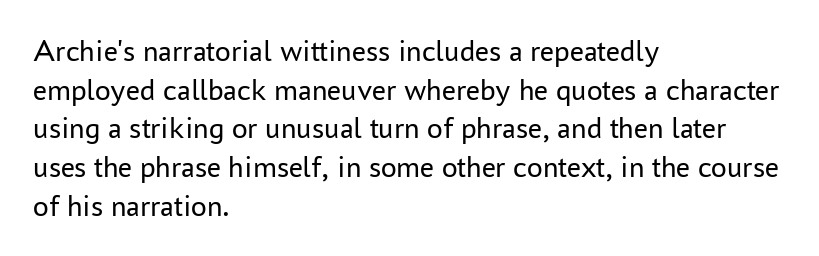
Typographically, this falls in the sans-serif category. Think of a printed novel: that variable character pitch is what you see here. Quick note: not italic, upright. Each word holds together tightly as a unit, with standard inter-letter gaps.
